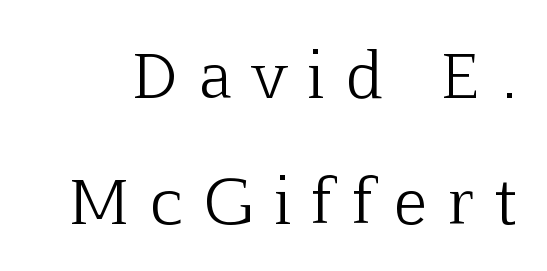
This rendering employs a face with finishing strokes, i.e., a serif. Posture: upright roman. Note the varied advance widths — an 'i' is clearly narrower than an 'm'. The foot of each line stays bare and open.
